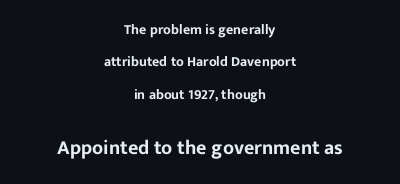
The image shows 20 px text type, upright; set centered, loose line spacing (2.32x), normal letter spacing, not underlined; the second (bottom) block is 1.43x larger.
